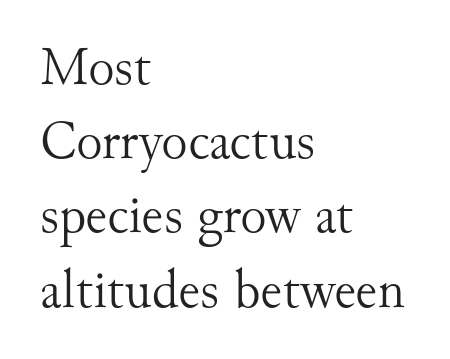
The image shows 55 px light serif type, upright; set left-aligned, normal line spacing (1.35x), normal letter spacing, not underlined; medium stroke contrast and a small x-height.
